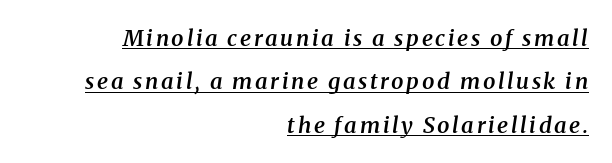
{"italic": "yes", "lean": "right", "slant_degrees": 8, "bold": "semi", "underline": "yes", "align": "right", "line_spacing": "loose", "line_spacing_ratio": 1.97, "glyph_px": 22}
